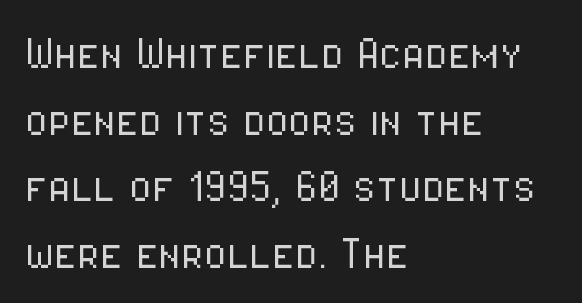
The image shows 52 px light, condensed sans-serif type, upright; set left-aligned, normal line spacing (1.28x), normal letter spacing, not underlined; low stroke contrast and a medium x-height.
